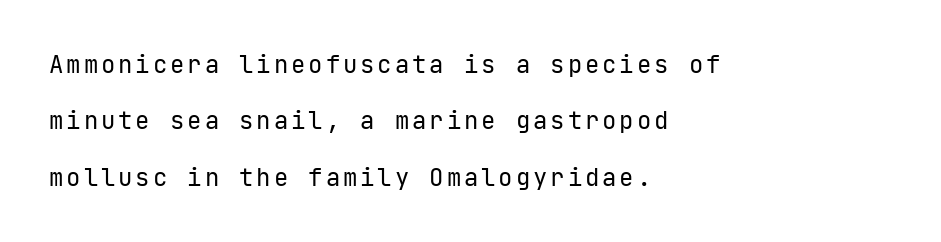
Notice how the stems are strictly vertical — no italics here. Compared with typical paragraphs, the rows here are farther apart. Glance below the letters and you will spot only blank space. The paragraph shown leans on its left margin. Counters stay open thanks to moderate or lighter strokes.
